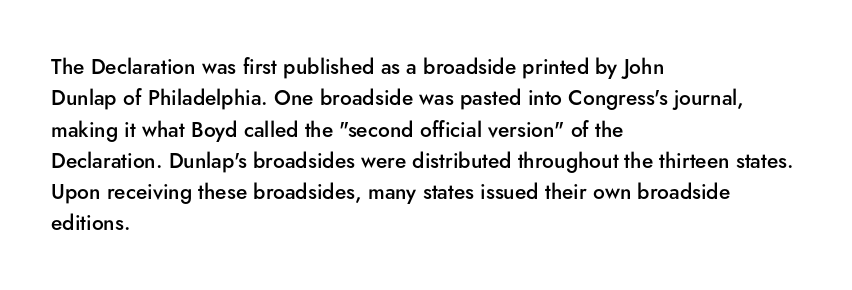
{"italic": "no", "bold": "semi", "underline": "no", "align": "left", "line_spacing": "normal", "line_spacing_ratio": 1.49, "letter_spacing": "normal", "letter_spacing_em": 0.0, "glyph_px": 21}
